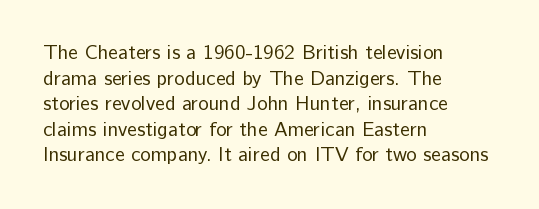
Q: Is the text bold? A: No.
Q: Is the text italic (slanted)? A: No, it is upright.
Q: Is the text underlined? A: No.
Q: How is the paragraph aligned? A: Left-aligned.
Q: Is the spacing between letters normal or unusually wide? A: Normal.
Q: Is the spacing between lines tight, normal or loose? A: Normal.
